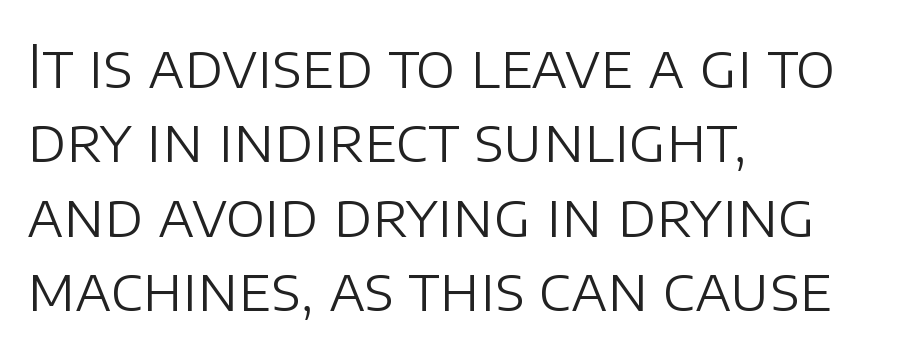
Q: Is the text bold? A: No.
Q: Is the text italic (slanted)? A: No, it is upright.
Q: Is the typeface a serif or a sans-serif typeface? A: Sans-serif.
Q: Is the text underlined? A: No.
Q: How is the paragraph aligned? A: Left-aligned.
Q: Is the spacing between letters normal or unusually wide? A: Normal.
Q: Is the spacing between lines tight, normal or loose? A: Normal.
Q: Width (condensed, normal, or wide)? A: Normal.
Q: Stroke contrast? A: Low.
Q: x-height? A: Large.
Q: Monospaced? A: No.
